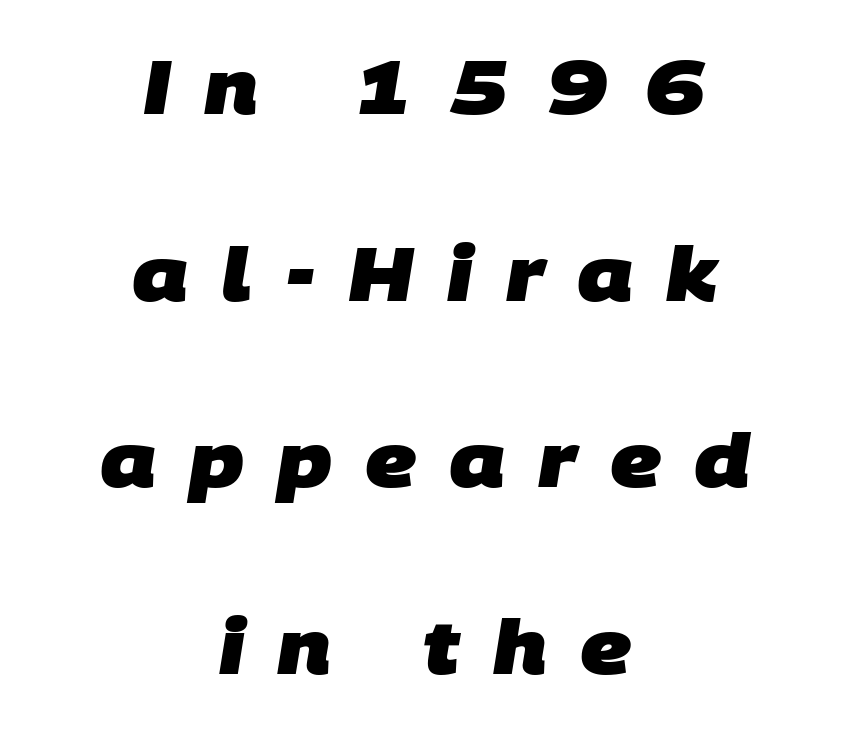
{"serif": "no", "bold": "yes", "weight": "heavy", "width": "normal", "stroke_contrast": "low", "x_height": "large", "monospaced": "no", "underline": "no", "align": "center", "line_spacing": "loose", "line_spacing_ratio": 2.49, "letter_spacing": "wide", "letter_spacing_em": 0.44, "glyph_px": 75}
